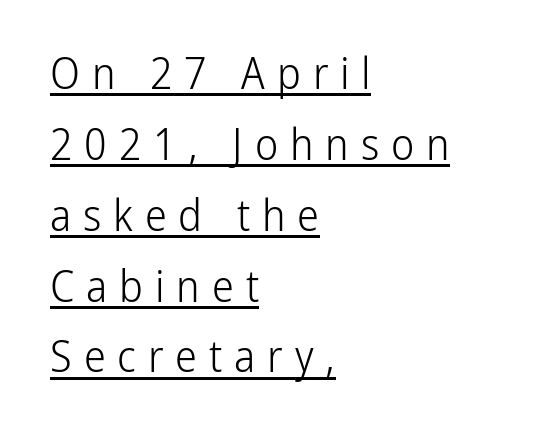
Q: Is the text bold? A: No.
Q: Is the text italic (slanted)? A: No, it is upright.
Q: Is the typeface a serif or a sans-serif typeface? A: Sans-serif.
Q: Is the text underlined? A: Yes.
Q: How is the paragraph aligned? A: Left-aligned.
Q: Is the spacing between letters normal or unusually wide? A: Unusually wide.
Q: Is the spacing between lines tight, normal or loose? A: Normal.
Q: Width (condensed, normal, or wide)? A: Condensed.
Q: Stroke contrast? A: Low.
Q: x-height? A: Medium.
Q: Monospaced? A: No.
